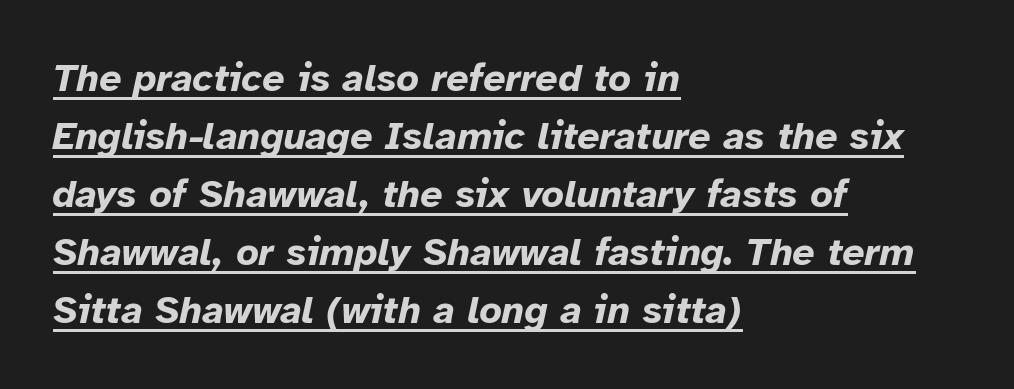
{"italic": "yes", "lean": "right", "slant_degrees": 12, "bold": "yes", "weight": "bold", "width": "normal", "stroke_contrast": "low", "x_height": "medium", "monospaced": "no", "underline": "yes", "align": "left", "line_spacing": "normal", "line_spacing_ratio": 1.49, "letter_spacing": "normal", "letter_spacing_em": 0.0, "glyph_px": 39}
